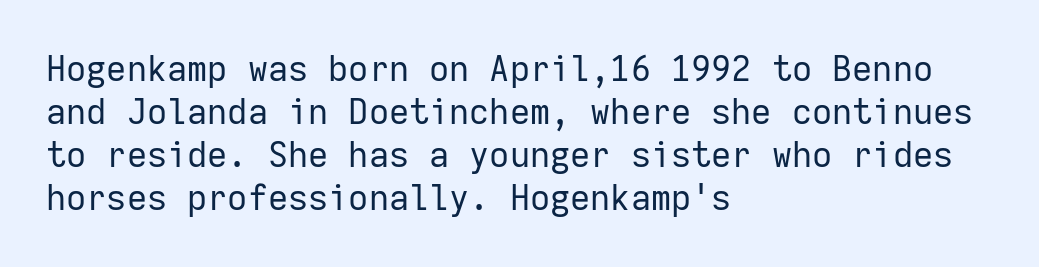
{"serif": "no", "italic": "no", "bold": "no", "weight": "regular", "width": "normal", "stroke_contrast": "low", "x_height": "medium", "monospaced": "yes", "underline": "no", "align": "left", "line_spacing_ratio": 1.23, "letter_spacing": "normal", "letter_spacing_em": 0.0, "glyph_px": 35}
